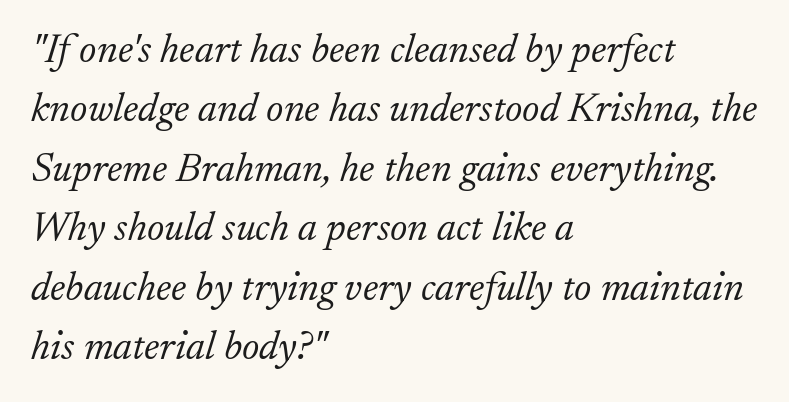
The image shows 41 px light serif type, italic (leaning right); set left-aligned, normal line spacing (1.45x), normal letter spacing, not underlined; low stroke contrast and a small x-height.
